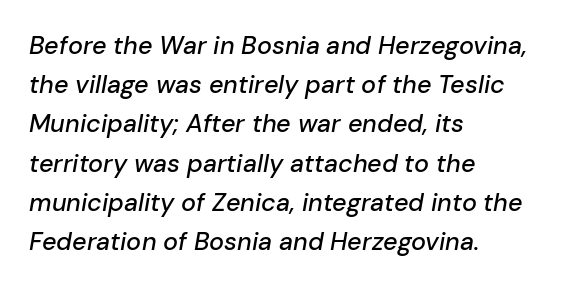
{"italic": "yes", "lean": "right", "slant_degrees": 10, "underline": "no", "align": "left", "line_spacing": "normal", "line_spacing_ratio": 1.57, "letter_spacing": "normal", "letter_spacing_em": 0.0, "glyph_px": 25}
